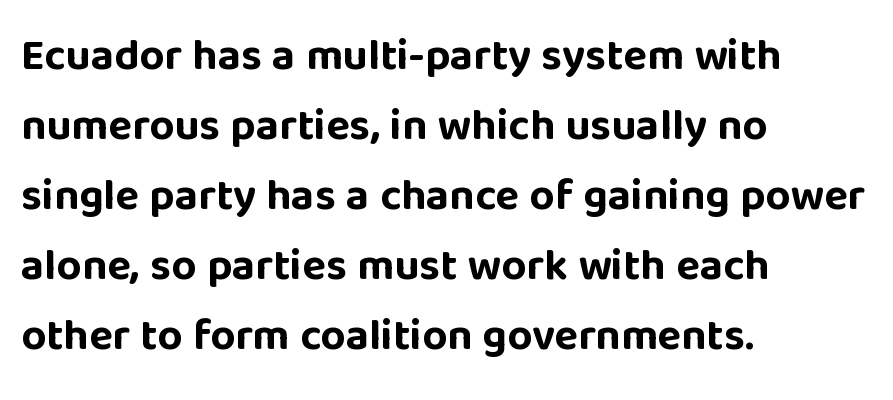
Compared with typical paragraphs, the rows here are spaced about the same. The face used here is proportionally spaced, like ordinary book or web type. Honestly, there is no underline to notice here at all. Visually the block forms a straight wall on the left and a jagged coastline on the right.
